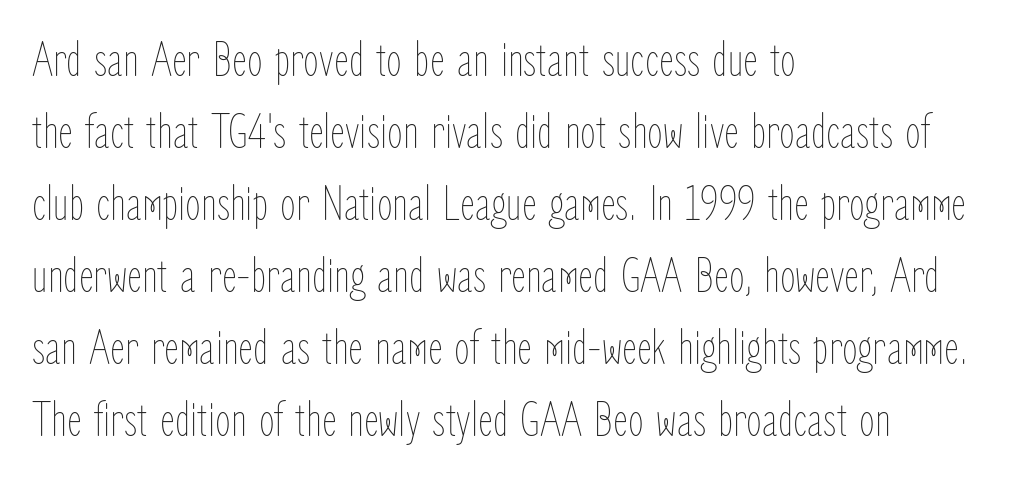
{"italic": "no", "bold": "no", "weight": "thin", "width": "condensed", "stroke_contrast": "low", "x_height": "medium", "monospaced": "no", "underline": "no", "align": "left", "line_spacing": "normal", "line_spacing_ratio": 1.41, "letter_spacing": "normal", "letter_spacing_em": 0.0, "glyph_px": 51}
